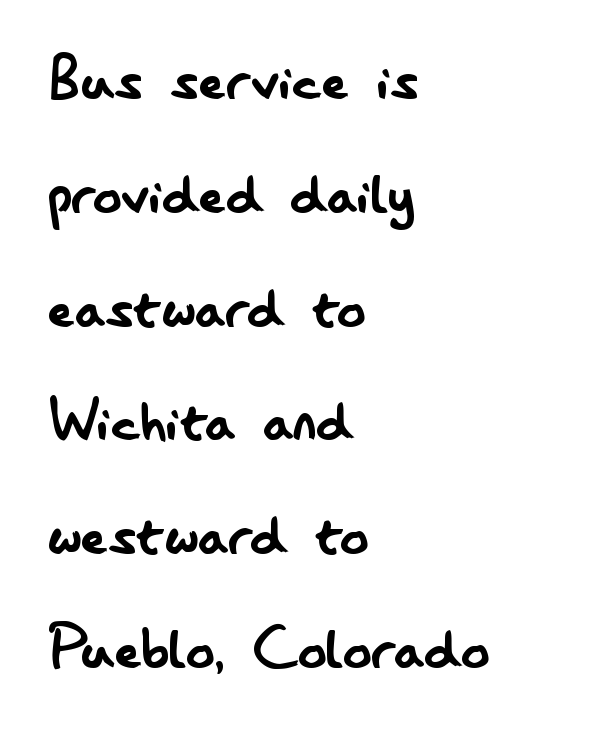
The image shows 72 px regular-weight, condensed sans-serif type, upright; set left-aligned, normal line spacing (1.58x), normal letter spacing, not underlined; low stroke contrast and a small x-height.
